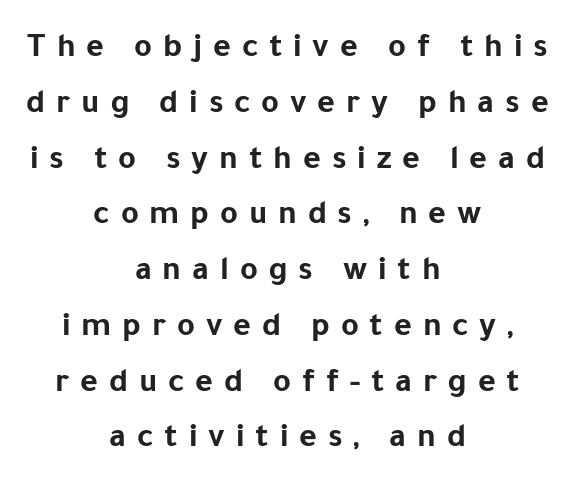
The image shows 34 px bold sans-serif type, upright; set centered, normal line spacing (1.64x), unusually wide letter spacing (+0.32 em), not underlined; low stroke contrast and a medium x-height.
